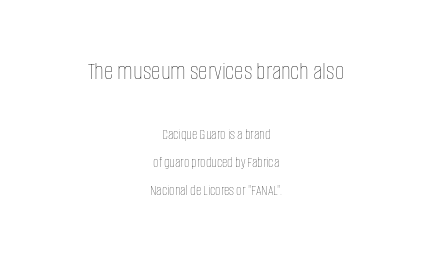
A light-to-regular cut is what we see here. Visually, the top section dominates because its glyphs are scaled up. If you folded the block vertically in half, each line would mirror itself in length. Upright lettering throughout. Rule under the text: the space is simply empty. The rendering keeps characters at their native spacing.
